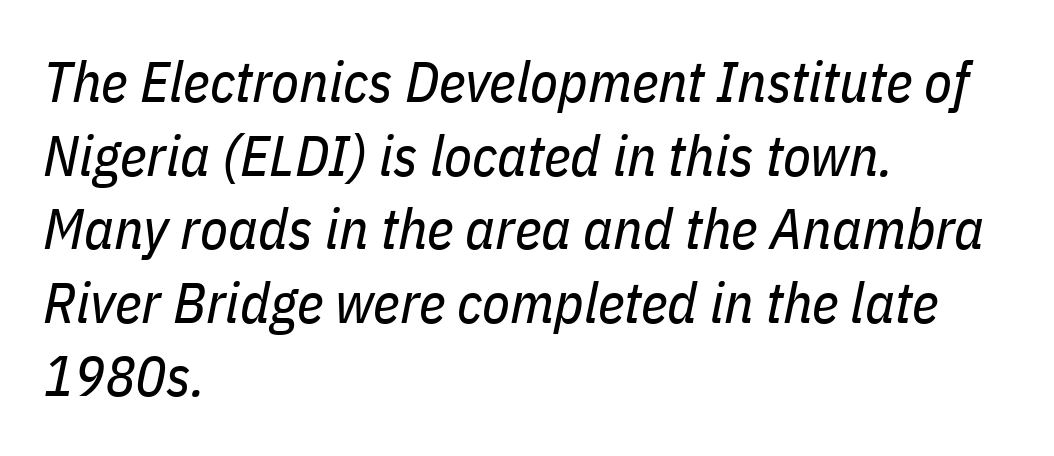
Descender tails drop into unmarked territory. Baseline-to-baseline distance is the conventional proportion of letter height. If you drew a ruler down the left edge, every line would touch it. The typography opts for an oblique posture over an upright one. The typesetting does not lean heavy: it is not bold. The letters sit at their default tracking, neither squeezed nor spread.
